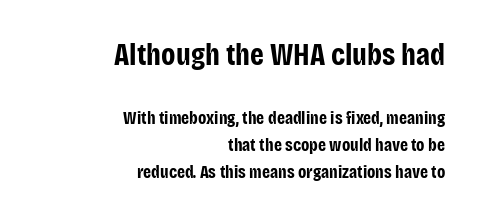
Posture: straight, roman, zero tilt. The line texture is even and compact thanks to regular tracking. Reading down the column, the eye jumps a familiar distance to each next line. This sample has the flowing, uneven cadence of proportional lettering.
